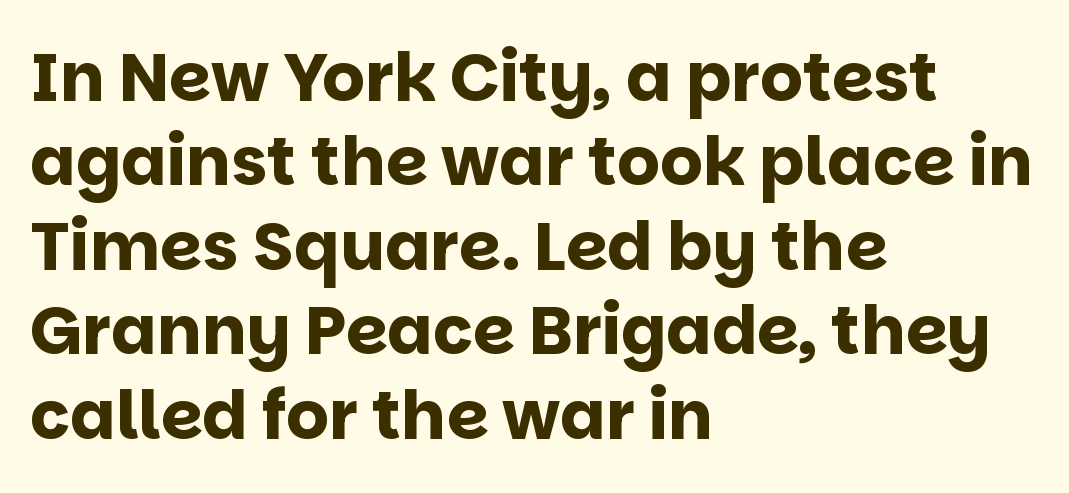
Q: Is the text bold? A: Yes.
Q: Is the text italic (slanted)? A: No, it is upright.
Q: Is the typeface a serif or a sans-serif typeface? A: Sans-serif.
Q: Is the text underlined? A: No.
Q: How is the paragraph aligned? A: Left-aligned.
Q: Is the spacing between letters normal or unusually wide? A: Normal.
Q: Is the spacing between lines tight, normal or loose? A: Normal.
Q: Width (condensed, normal, or wide)? A: Normal.
Q: Stroke contrast? A: Low.
Q: x-height? A: Large.
Q: Monospaced? A: No.
